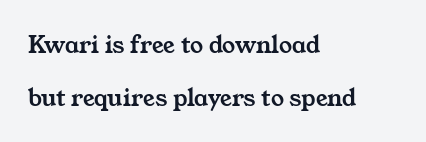
Any mark beneath the type? The region is blank. Casual observation: everything's shoved over to the left. Each word holds together tightly as a unit, with standard inter-letter gaps. The block of text is sparse from top to bottom, with ample space between rows.
